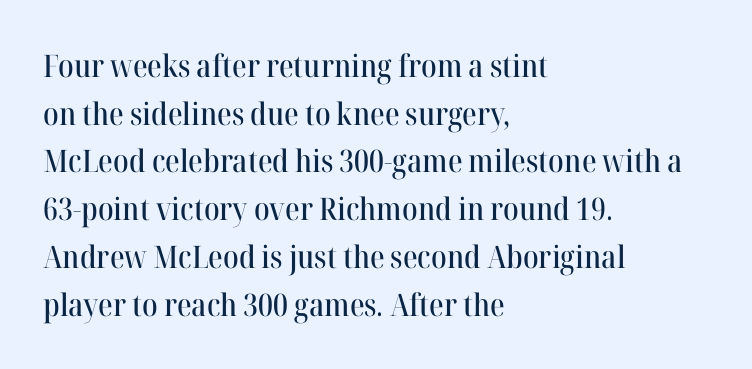
Q: Is the text italic (slanted)? A: No, it is upright.
Q: Is the typeface a serif or a sans-serif typeface? A: Serif.
Q: Is the text underlined? A: No.
Q: How is the paragraph aligned? A: Left-aligned.
Q: Is the spacing between letters normal or unusually wide? A: Normal.
Q: Is the spacing between lines tight, normal or loose? A: Normal.
Q: Width (condensed, normal, or wide)? A: Normal.
Q: Stroke contrast? A: High.
Q: x-height? A: Medium.
Q: Monospaced? A: No.
